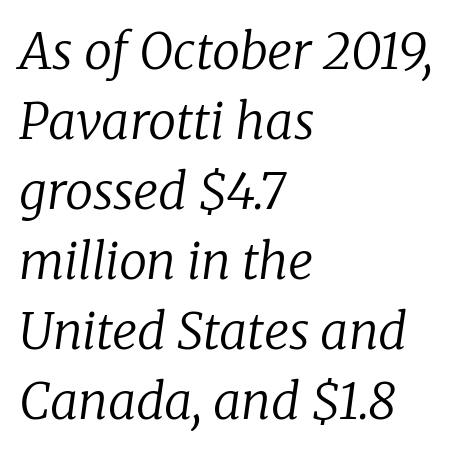
The paragraph shown leans on its left margin. Descenders are the only things crossing below the line. Weight: regular or lighter. Do the characters align in a grid? No, the font is proportional.
